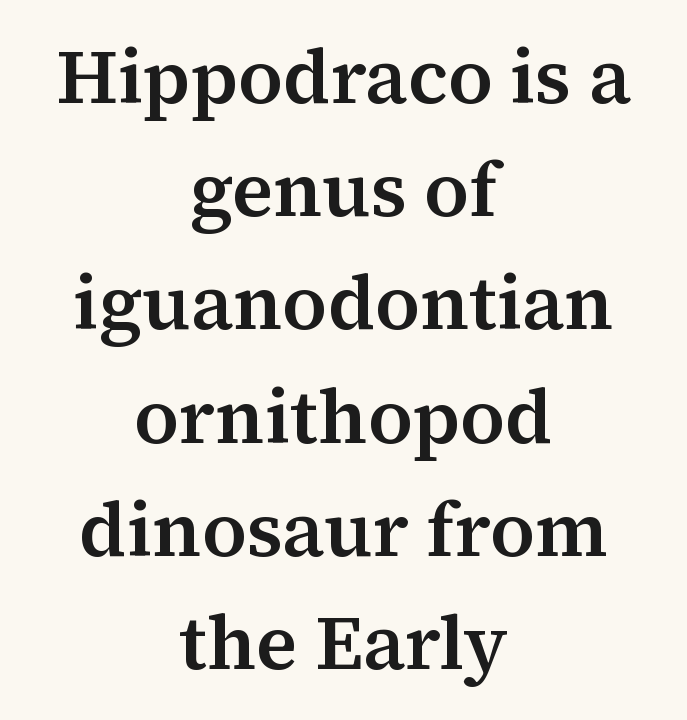
Default kerning and tracking; the words read as compact shapes. The specimen omits any rule beneath the text block's lines. The face used here is seriffed, in the tradition of book romans. Proportional: the letters do not fall into vertical columns.
